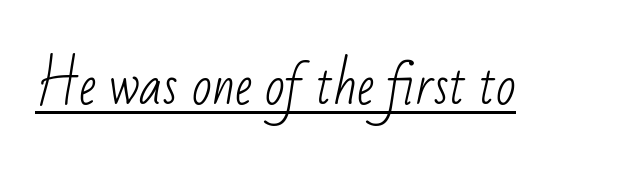
Q: Is the text bold? A: No.
Q: Is the typeface a serif or a sans-serif typeface? A: Sans-serif.
Q: Is the text underlined? A: Yes.
Q: Is the spacing between letters normal or unusually wide? A: Normal.
Q: Width (condensed, normal, or wide)? A: Condensed.
Q: Stroke contrast? A: Low.
Q: x-height? A: Small.
Q: Monospaced? A: No.
